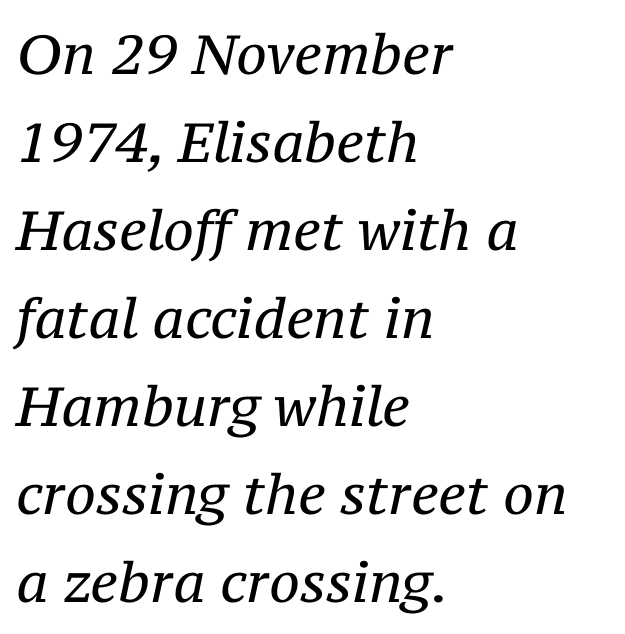
Spacing verdict: proportional, widths tailored to each character. The zone under the glyphs is completely vacant. Designer's note — italics engaged. A student would call this left alignment; a typographer would say flush left, rag right. Unlike a clean sans, this face finishes its strokes with serifs.
